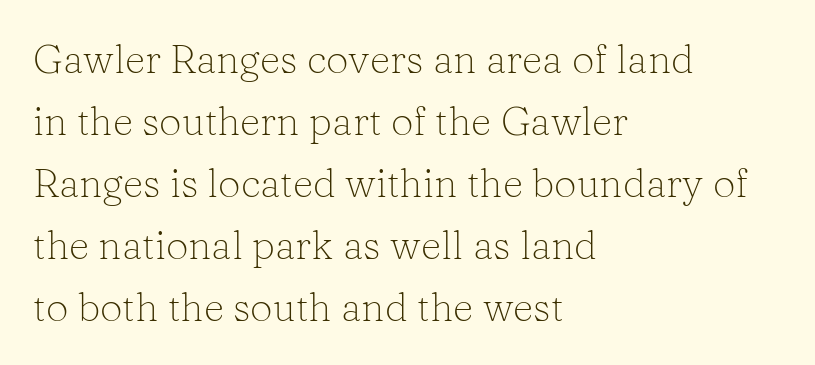
Q: Is the text bold? A: No.
Q: Is the text italic (slanted)? A: No, it is upright.
Q: Is the typeface a serif or a sans-serif typeface? A: Serif.
Q: Is the text underlined? A: No.
Q: How is the paragraph aligned? A: Left-aligned.
Q: Is the spacing between letters normal or unusually wide? A: Normal.
Q: Is the spacing between lines tight, normal or loose? A: Normal.
Q: Width (condensed, normal, or wide)? A: Normal.
Q: Stroke contrast? A: Low.
Q: x-height? A: Medium.
Q: Monospaced? A: No.
